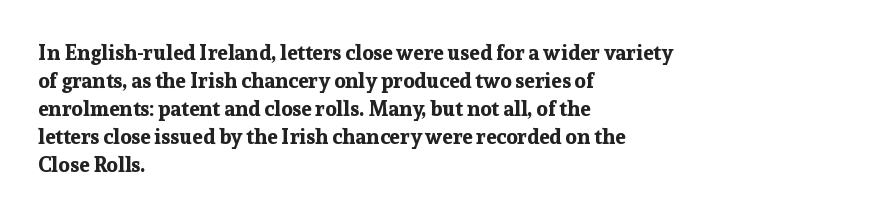
Style check: upright. Reading down the block, your eye returns to a fixed left position each line. This rendering leaves character spacing at its baseline value. Check under the words: just untouched page.
